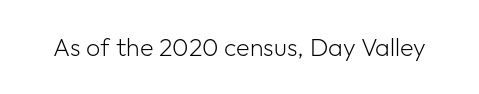
The image shows 25 px text type, upright; set normal letter spacing, not underlined.
